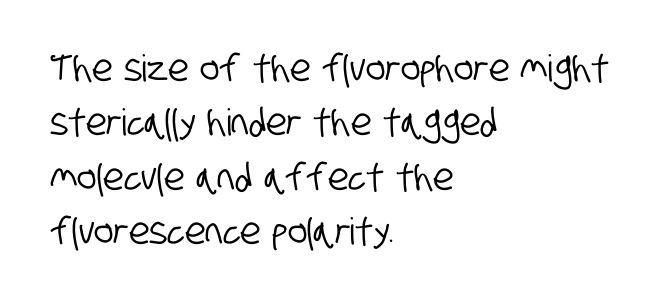
{"serif": "no", "width": "condensed", "stroke_contrast": "low", "x_height": "large", "monospaced": "no", "underline": "no", "align": "left", "line_spacing": "normal", "line_spacing_ratio": 1.47, "letter_spacing": "normal", "letter_spacing_em": 0.0, "glyph_px": 37}
